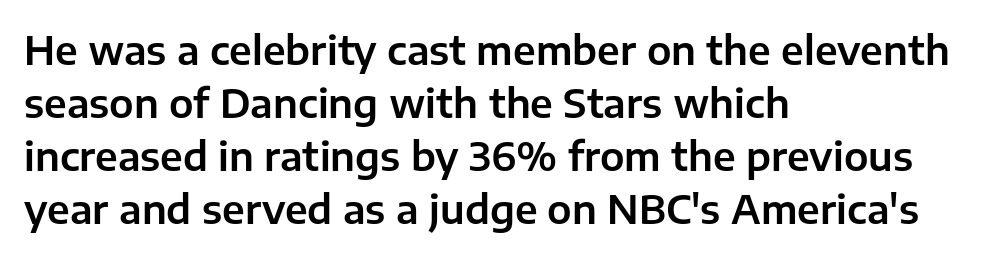
The image shows 39 px sans-serif type, upright; set left-aligned, normal line spacing (1.36x), normal letter spacing, not underlined; low stroke contrast and a medium x-height.
